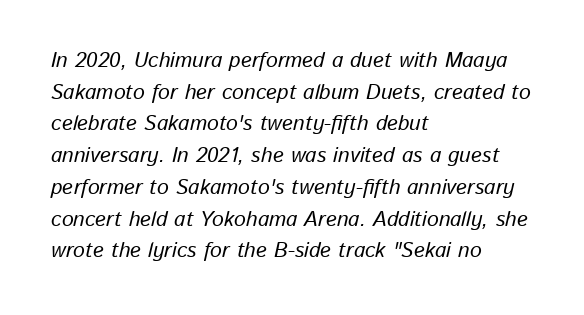
{"italic": "yes", "lean": "right", "slant_degrees": 13, "underline": "no", "align": "left", "line_spacing": "normal", "line_spacing_ratio": 1.51, "letter_spacing": "normal", "letter_spacing_em": 0.0, "glyph_px": 21}
